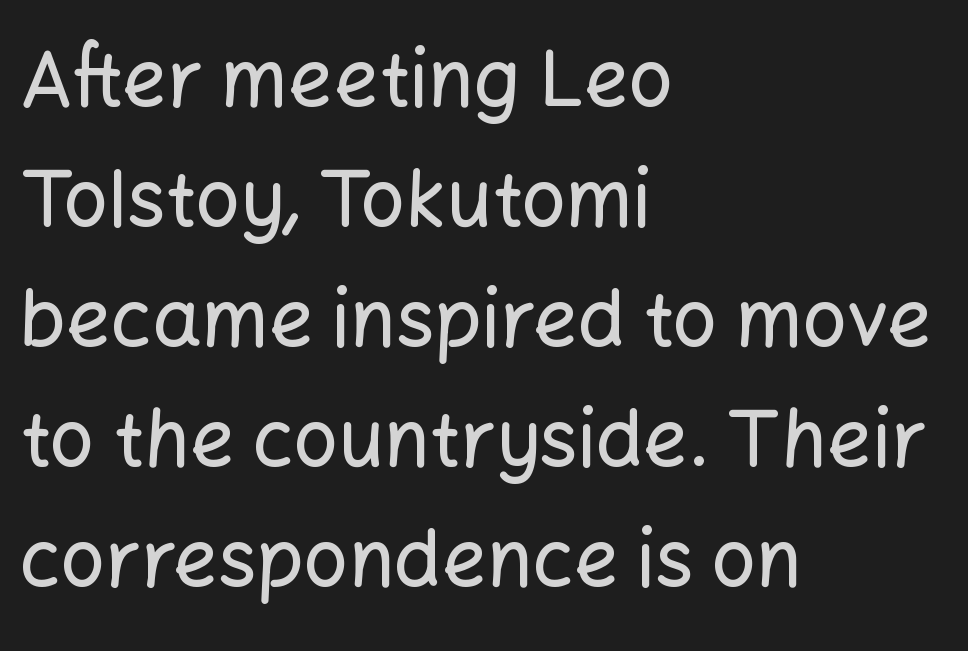
Q: Is the text italic (slanted)? A: No, it is upright.
Q: Is the typeface a serif or a sans-serif typeface? A: Sans-serif.
Q: Is the text underlined? A: No.
Q: How is the paragraph aligned? A: Left-aligned.
Q: Is the spacing between letters normal or unusually wide? A: Normal.
Q: Is the spacing between lines tight, normal or loose? A: Normal.
Q: Width (condensed, normal, or wide)? A: Normal.
Q: Stroke contrast? A: Low.
Q: x-height? A: Medium.
Q: Monospaced? A: No.
